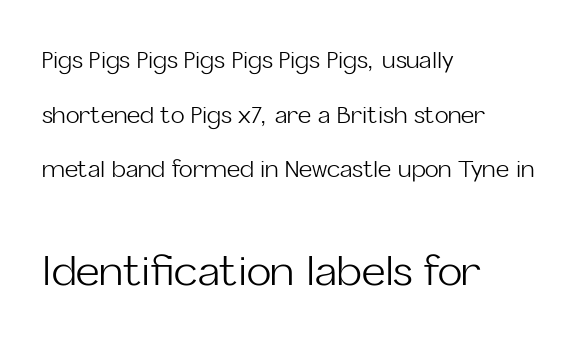
{"serif": "no", "italic": "no", "bold": "no", "weight": "light", "width": "normal", "stroke_contrast": "low", "x_height": "medium", "monospaced": "no", "underline": "no", "align": "left", "line_spacing": "loose", "line_spacing_ratio": 2.38, "letter_spacing": "normal", "letter_spacing_em": 0.0, "larger_block": "second", "size_ratio": 1.78, "glyph_px": 41}
